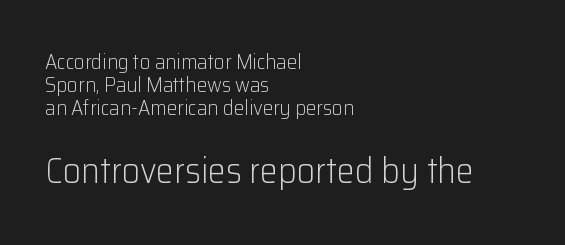
{"serif": "no", "italic": "no", "bold": "no", "weight": "light", "width": "normal", "stroke_contrast": "low", "x_height": "medium", "monospaced": "no", "underline": "no", "align": "left", "line_spacing": "tight", "line_spacing_ratio": 1.09, "letter_spacing": "normal", "letter_spacing_em": 0.0, "larger_block": "second", "size_ratio": 1.71, "glyph_px": 36}
